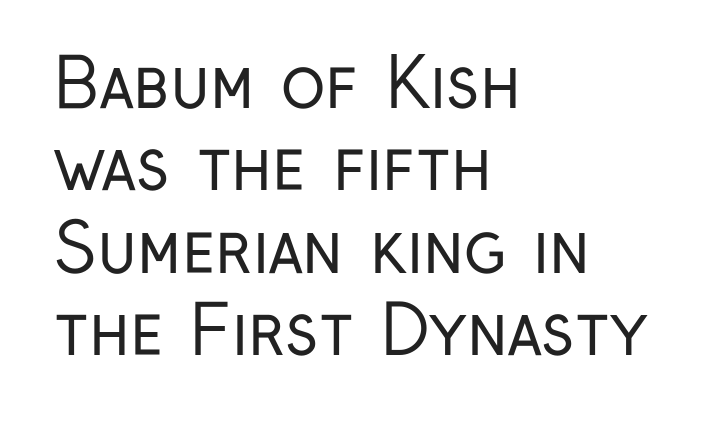
Check under the words: just untouched page. Does extra space separate the letters? No, they use regular spacing. Posture: upright roman. Nothing sits at the stroke ends, so this counts as sans-serif.
